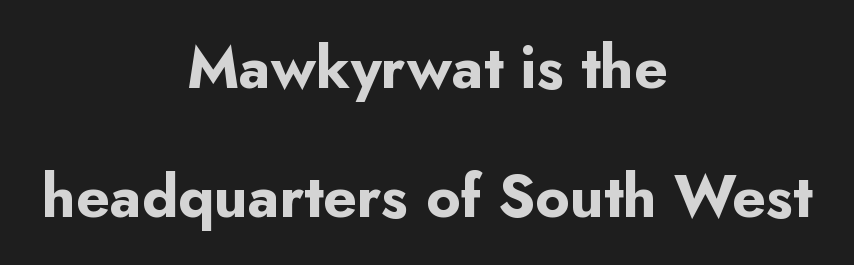
Lines of text with bare space underneath. Do the characters align in a grid? No, the font is proportional. Horizontally, the lines are justified to the midpoint only. The font is running at its bold setting. In terms of letterspacing, this is plain default setting.
